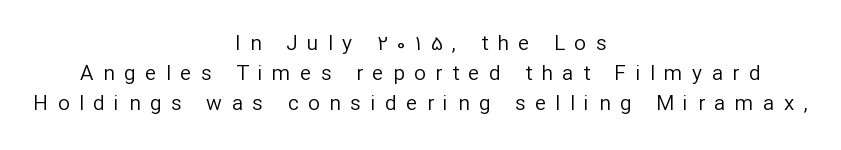
The image shows 21 px text type, upright; set centered, normal line spacing (1.42x), unusually wide letter spacing (+0.45 em), not underlined.
